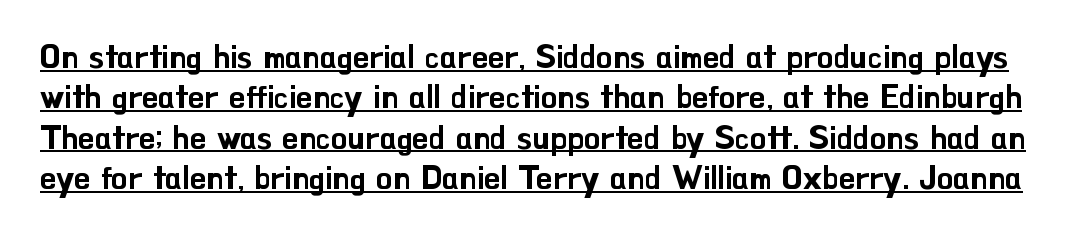
{"serif": "no", "italic": "no", "width": "normal", "stroke_contrast": "low", "x_height": "small", "monospaced": "no", "underline": "yes", "line_spacing": "normal", "line_spacing_ratio": 1.26, "letter_spacing": "normal", "letter_spacing_em": 0.0, "glyph_px": 32}
